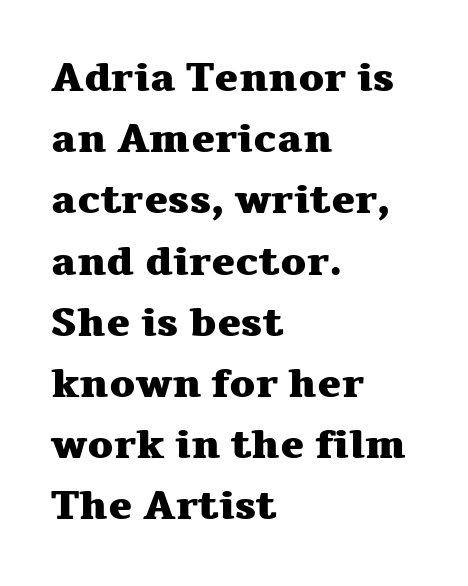
Successive baselines arrive at the customary interval. The passage shown has conventional tracking throughout. Only glyphs here, with clear space below each row. The designer went with a serif here, giving each stem small feet. Which margin do the lines hug? The left one — the right edge is uneven. The strokes are fattened all the way to bold.
